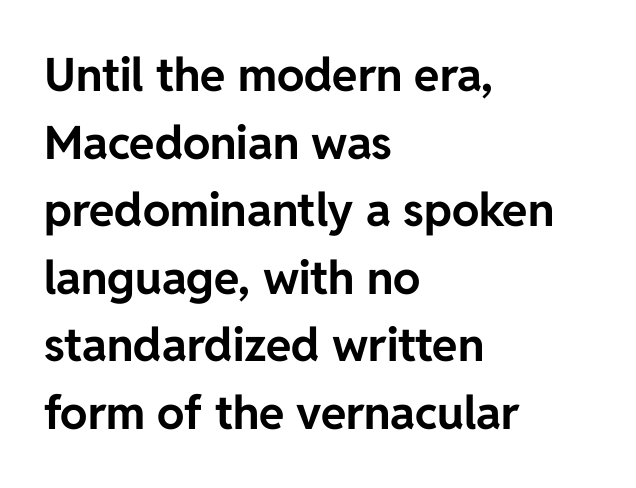
How would I describe the line gaps? Plain and ordinary. Casual observation: everything's shoved over to the left. On the weight axis this lands at bold, roughly 700. The rendering uses natural spacing where letterforms have individual widths. Spacing between characters is what you'd get straight out of the box. The letters carry no serifs — their stems end cleanly without finishing strokes.
